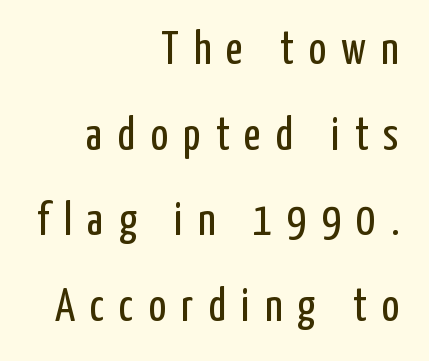
The image shows 46 px regular-weight, condensed sans-serif type, upright; set right-aligned, line spacing 1.86x, unusually wide letter spacing (+0.33 em), not underlined; low stroke contrast and a medium x-height.
